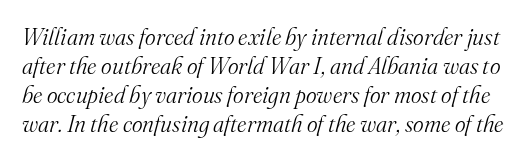
Q: Is the text bold? A: No.
Q: Is the text italic (slanted)? A: Yes, it leans right by about 16 degrees.
Q: Is the text underlined? A: No.
Q: Is the spacing between letters normal or unusually wide? A: Normal.
Q: Is the spacing between lines tight, normal or loose? A: Normal.
